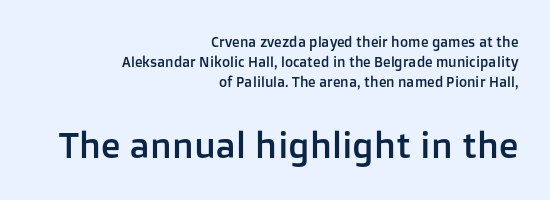
Q: Is the text italic (slanted)? A: No, it is upright.
Q: Is the typeface a serif or a sans-serif typeface? A: Sans-serif.
Q: Is the text underlined? A: No.
Q: How is the paragraph aligned? A: Right-aligned.
Q: Is the spacing between letters normal or unusually wide? A: Normal.
Q: Is the spacing between lines tight, normal or loose? A: Normal.
Q: Which block of text is set in a larger size, the first (top) or the second (bottom)? A: The second (bottom) one.
Q: Width (condensed, normal, or wide)? A: Normal.
Q: Stroke contrast? A: Low.
Q: x-height? A: Medium.
Q: Monospaced? A: No.
